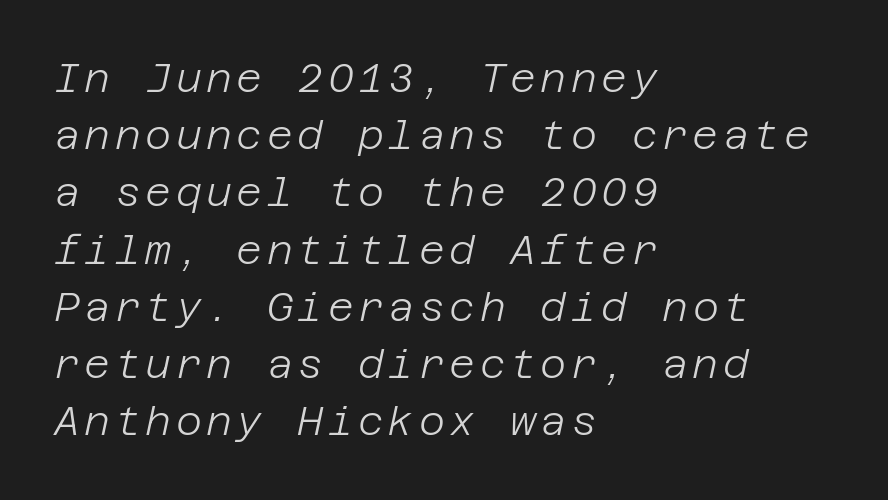
The image shows 40 px light type, italic (leaning right); set left-aligned, normal line spacing (1.43x), not underlined; low stroke contrast and a large x-height.
